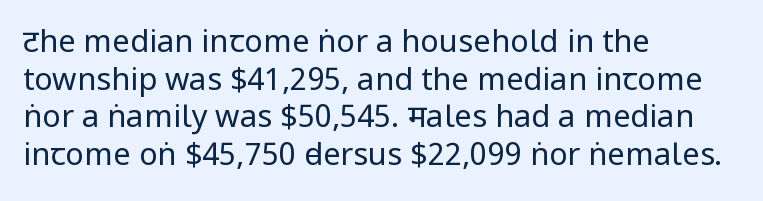
Q: Is the text bold? A: No.
Q: Is the text italic (slanted)? A: No, it is upright.
Q: Is the typeface a serif or a sans-serif typeface? A: Sans-serif.
Q: Is the text underlined? A: No.
Q: How is the paragraph aligned? A: Left-aligned.
Q: Is the spacing between letters normal or unusually wide? A: Normal.
Q: Width (condensed, normal, or wide)? A: Condensed.
Q: Stroke contrast? A: Low.
